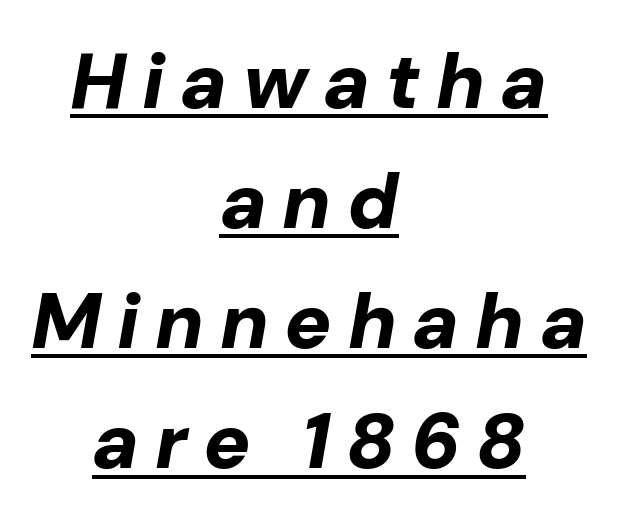
{"italic": "yes", "lean": "right", "slant_degrees": 10, "bold": "yes", "weight": "bold", "width": "normal", "stroke_contrast": "low", "x_height": "medium", "monospaced": "no", "underline": "yes", "align": "center", "line_spacing": "normal", "line_spacing_ratio": 1.54, "letter_spacing": "wide", "letter_spacing_em": 0.2, "glyph_px": 78}
